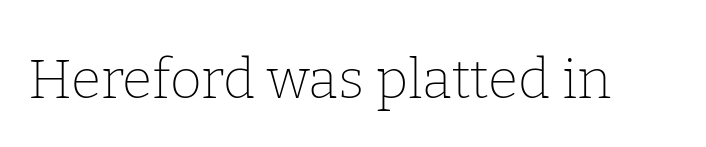
Q: Is the text bold? A: No.
Q: Is the text italic (slanted)? A: No, it is upright.
Q: Is the typeface a serif or a sans-serif typeface? A: Serif.
Q: Is the text underlined? A: No.
Q: Is the spacing between letters normal or unusually wide? A: Normal.
Q: Width (condensed, normal, or wide)? A: Normal.
Q: Stroke contrast? A: Low.
Q: x-height? A: Medium.
Q: Monospaced? A: No.
